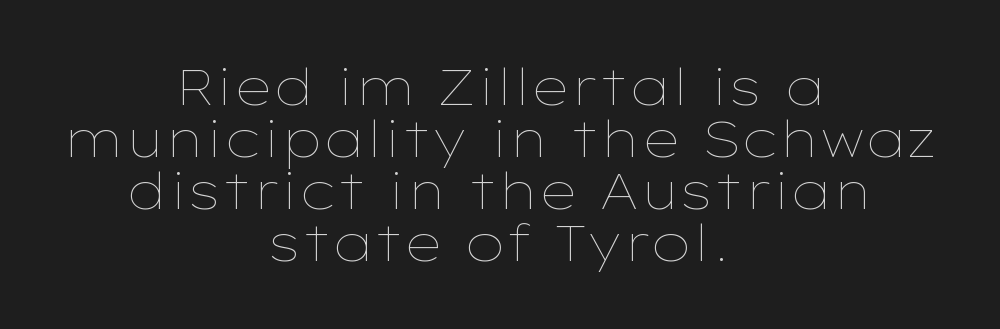
What's the leading like? Squeezed, with rows nearly overlapping. The letterforms sit shoulder to shoulder at normal distance. Each letter keeps its own natural width here, so spacing adapts to shape. Every stem runs plumb, perpendicular to the baseline.
